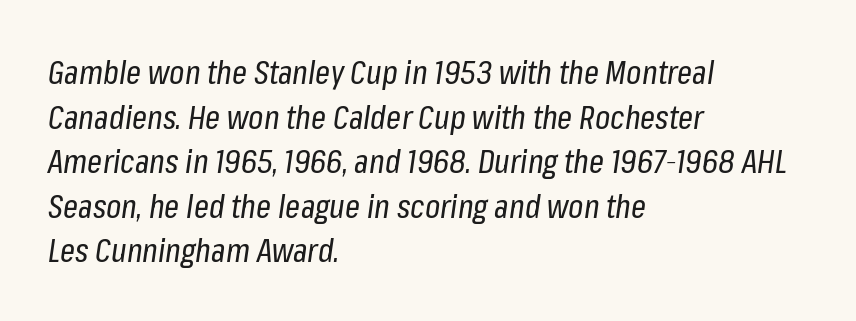
{"italic": "yes", "lean": "right", "slant_degrees": 8, "bold": "no", "weight": "regular", "width": "condensed", "stroke_contrast": "low", "x_height": "medium", "monospaced": "no", "underline": "no", "align": "left", "line_spacing": "normal", "line_spacing_ratio": 1.35, "letter_spacing": "normal", "letter_spacing_em": 0.0, "glyph_px": 33}
